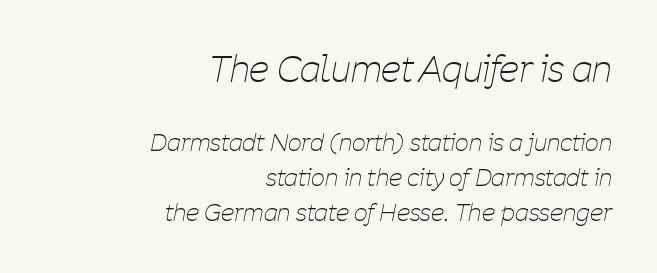
Notice how descenders clear the ascenders below comfortably — that's standard leading. The passage shown leans; its letterforms are oblique. Bare-footed words on every line. Teacher's note: observe the even right margin — that is flush-right alignment. Nothing heavy about these letters — not bold at all.
